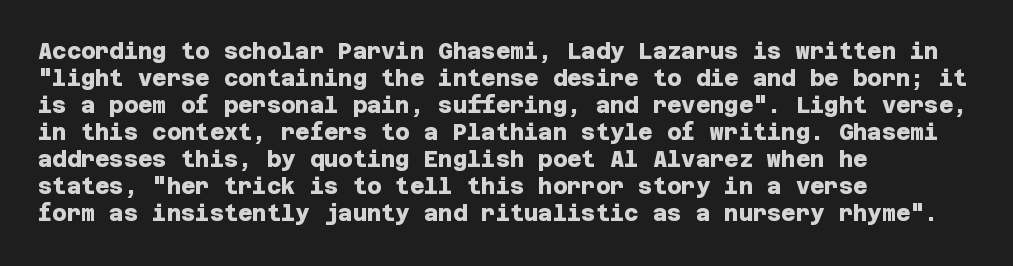
{"bold": "yes", "underline": "no", "align": "left", "line_spacing_ratio": 1.23, "letter_spacing": "normal", "letter_spacing_em": 0.0, "glyph_px": 22}
